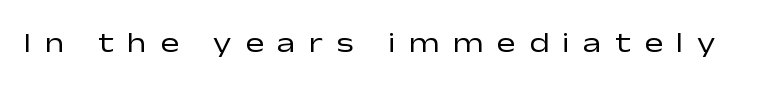
The image shows 28 px regular-weight, wide sans-serif type, upright; set unusually wide letter spacing (+0.48 em), not underlined; low stroke contrast and a medium x-height.
